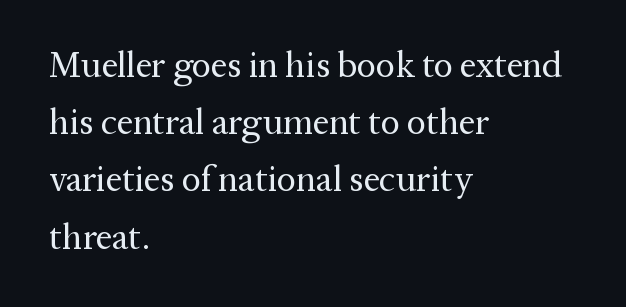
Q: Is the text bold? A: No.
Q: Is the text italic (slanted)? A: No, it is upright.
Q: Is the typeface a serif or a sans-serif typeface? A: Serif.
Q: Is the text underlined? A: No.
Q: How is the paragraph aligned? A: Left-aligned.
Q: Is the spacing between letters normal or unusually wide? A: Normal.
Q: Is the spacing between lines tight, normal or loose? A: Normal.
Q: Width (condensed, normal, or wide)? A: Normal.
Q: Stroke contrast? A: Medium.
Q: x-height? A: Medium.
Q: Monospaced? A: No.
